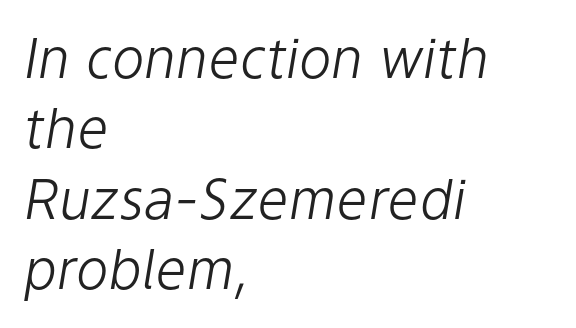
{"italic": "yes", "lean": "right", "slant_degrees": 9, "bold": "no", "weight": "light", "width": "normal", "stroke_contrast": "low", "x_height": "medium", "monospaced": "no", "underline": "no", "align": "left", "line_spacing": "normal", "line_spacing_ratio": 1.28, "letter_spacing": "normal", "letter_spacing_em": 0.0, "glyph_px": 55}
